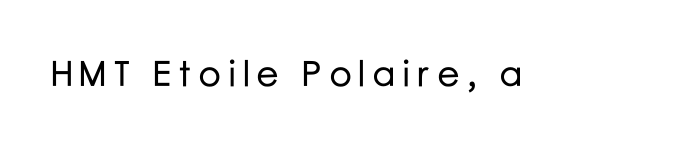
{"serif": "no", "italic": "no", "width": "normal", "stroke_contrast": "low", "x_height": "medium", "monospaced": "no", "underline": "no", "glyph_px": 36}
